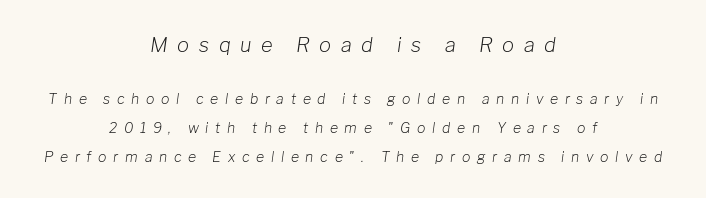
Q: Is the text bold? A: No.
Q: Is the text italic (slanted)? A: Yes, it leans right by about 8 degrees.
Q: Is the text underlined? A: No.
Q: How is the paragraph aligned? A: Centered.
Q: Is the spacing between letters normal or unusually wide? A: Unusually wide.
Q: Is the spacing between lines tight, normal or loose? A: Loose.
Q: Which block of text is set in a larger size, the first (top) or the second (bottom)? A: The first (top) one.
